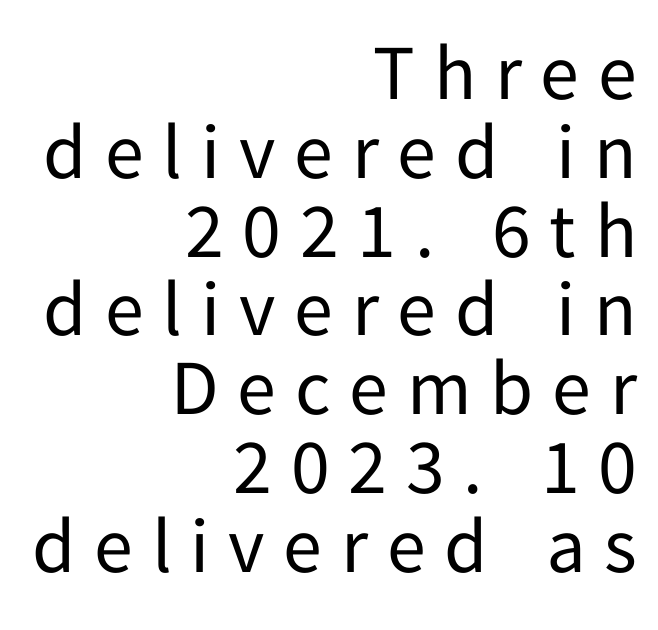
{"serif": "no", "italic": "no", "bold": "no", "weight": "regular", "width": "normal", "stroke_contrast": "low", "x_height": "medium", "monospaced": "no", "underline": "no", "align": "right", "line_spacing": "tight", "line_spacing_ratio": 1.01, "letter_spacing": "wide", "letter_spacing_em": 0.24, "glyph_px": 78}
